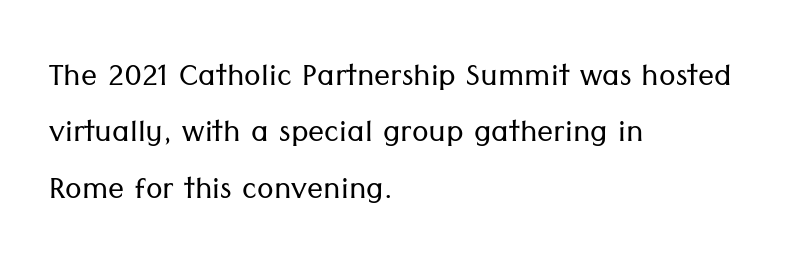
Baseline-to-baseline distance is the conventional proportion of letter height. Inter-character spacing is left at the font's built-in metrics. The letters look calm and open, with moderate or lighter stems. Spacing verdict: proportional, widths tailored to each character. Typographically, this falls in the sans-serif category. Where is the straight margin? On the left.
